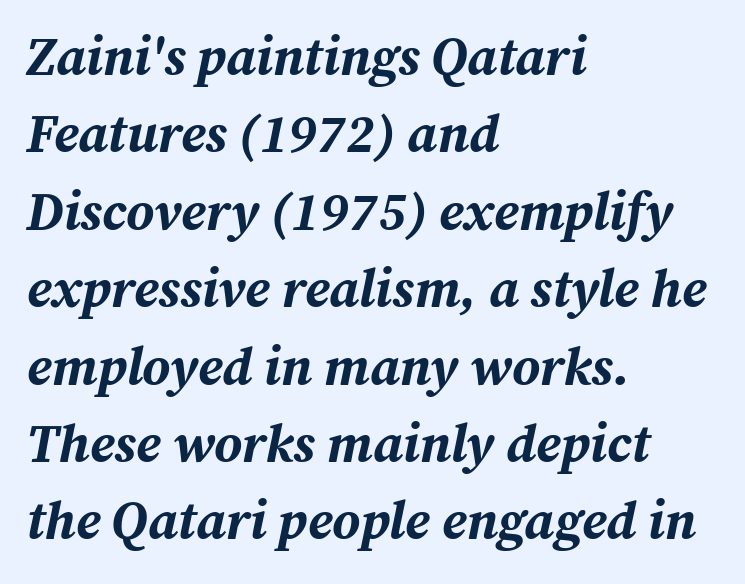
Q: Is the text bold? A: Yes.
Q: Is the text italic (slanted)? A: Yes, it leans right by about 12 degrees.
Q: Is the text underlined? A: No.
Q: How is the paragraph aligned? A: Left-aligned.
Q: Is the spacing between letters normal or unusually wide? A: Normal.
Q: Is the spacing between lines tight, normal or loose? A: Normal.
Q: Width (condensed, normal, or wide)? A: Normal.
Q: Stroke contrast? A: Medium.
Q: x-height? A: Medium.
Q: Monospaced? A: No.
